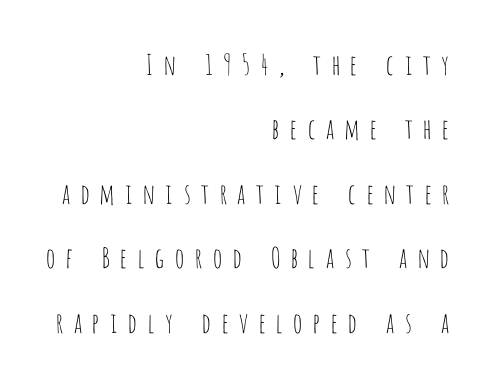
Does extra space separate the letters? Yes, quite a lot of it. Think of a printed novel: that variable character pitch is what you see here. The letters look calm and open, with moderate or lighter stems. These lines were composed using upright roman letters.
